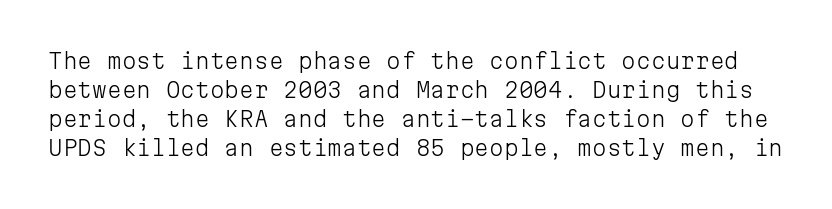
{"italic": "no", "bold": "no", "underline": "no", "line_spacing": "normal", "line_spacing_ratio": 1.38, "letter_spacing": "normal", "letter_spacing_em": 0.0, "glyph_px": 21}
